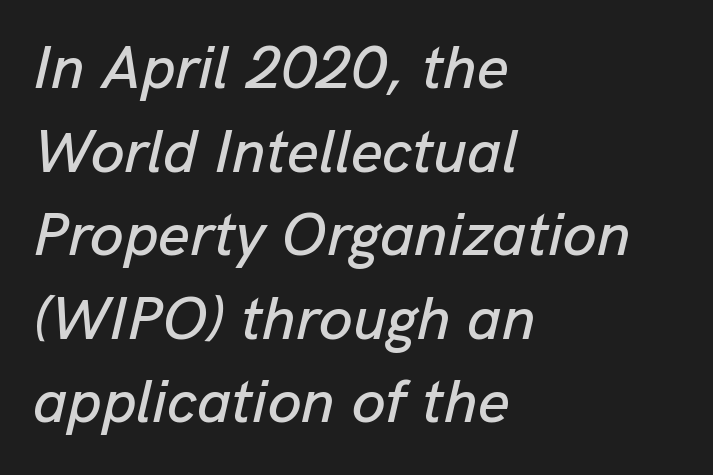
The font's italic variant was chosen for this text. Summary of vertical rhythm: regular, with standard interline spacing. Think of a printed novel: that variable character pitch is what you see here. Descenders are the only things crossing below the line. All the whitespace from short lines collects on the right.
